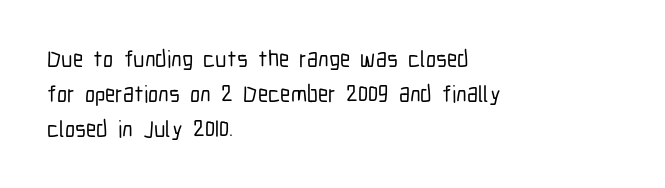
{"italic": "no", "underline": "no", "align": "left", "line_spacing": "normal", "line_spacing_ratio": 1.52, "letter_spacing": "normal", "letter_spacing_em": 0.0, "glyph_px": 23}
